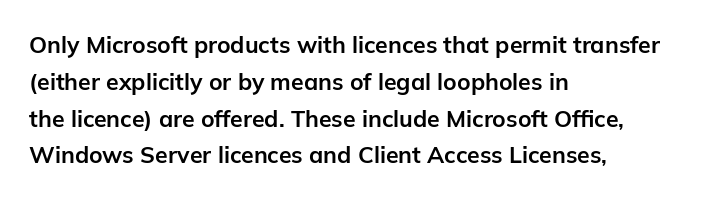
{"italic": "no", "bold": "yes", "underline": "no", "align": "left", "line_spacing": "normal", "line_spacing_ratio": 1.6, "letter_spacing": "normal", "letter_spacing_em": 0.0, "glyph_px": 23}
